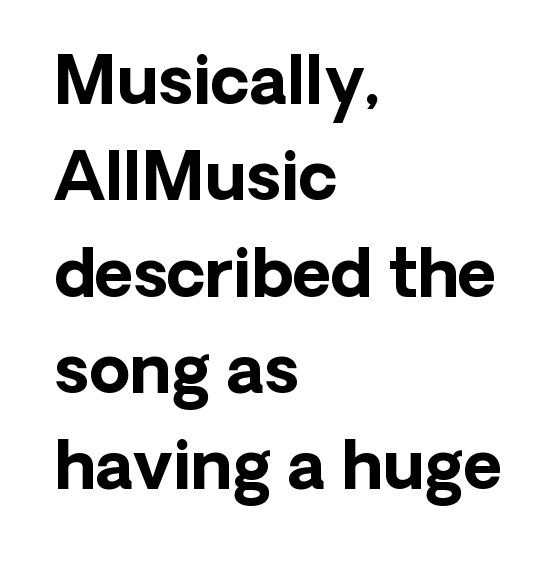
Characters follow at the spacing the type designer built in. This sample has the flowing, uneven cadence of proportional lettering. Tall strokes in this sample are plumb rather than angled. Classification — sans serif. Regarding leading, the lines here are spaced in the standard way. Check the space under the baseline: it is left empty.
